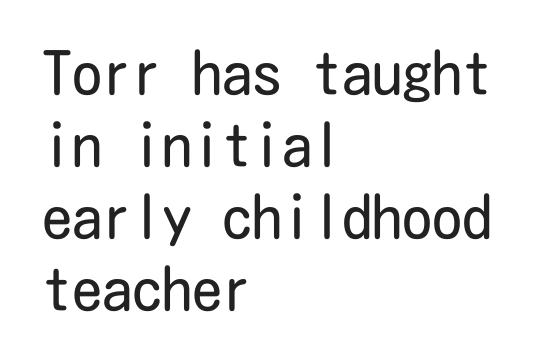
{"serif": "no", "italic": "no", "bold": "no", "weight": "regular", "width": "condensed", "stroke_contrast": "low", "x_height": "medium", "underline": "no", "align": "left", "line_spacing_ratio": 1.2, "letter_spacing": "normal", "letter_spacing_em": 0.0, "glyph_px": 60}
